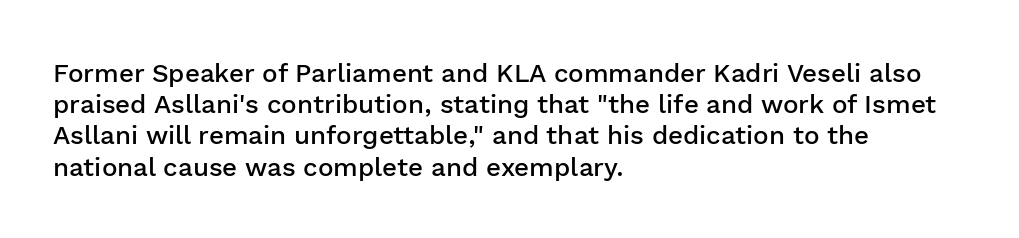
{"italic": "no", "bold": "semi", "underline": "no", "align": "left", "line_spacing_ratio": 1.2, "letter_spacing": "normal", "letter_spacing_em": 0.0, "glyph_px": 26}
